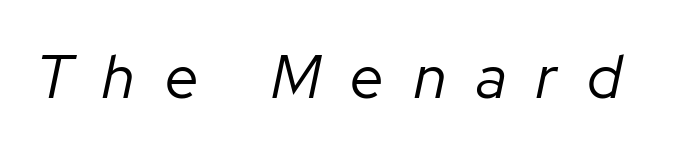
Each word looks stretched out because of the extra space between its letters. Italic? Definitely — the glyphs are oblique. The characters are drawn with everyday or finer stroke widths. The rendering uses natural spacing where letterforms have individual widths. Decoration check: the copy has no underline.
